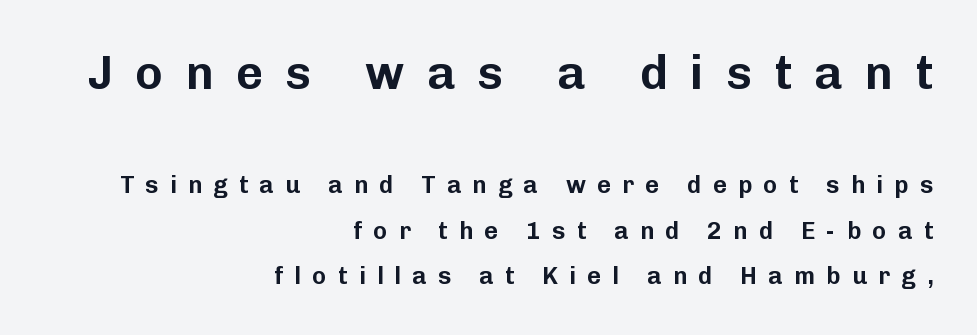
{"serif": "no", "italic": "no", "width": "normal", "stroke_contrast": "low", "x_height": "medium", "monospaced": "no", "underline": "no", "align": "right", "line_spacing_ratio": 1.89, "letter_spacing": "wide", "letter_spacing_em": 0.47, "larger_block": "first", "size_ratio": 1.96, "glyph_px": 47}
